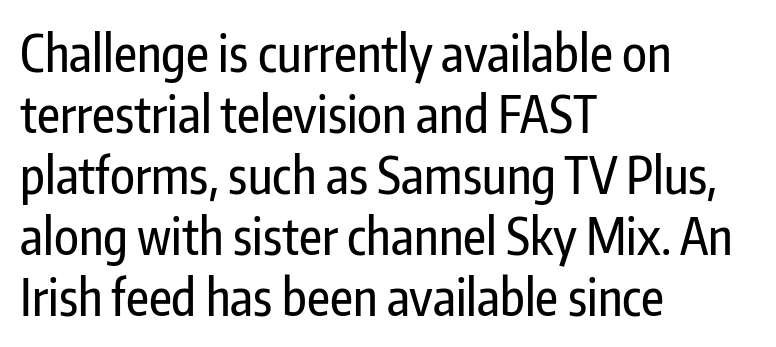
The setting favours the left margin, as ordinary paragraphs usually do. The rendering shows plain stroke endings on the letterforms — a sans-serif design. Any mark beneath the type? The region is blank. This sample has the flowing, uneven cadence of proportional lettering.
